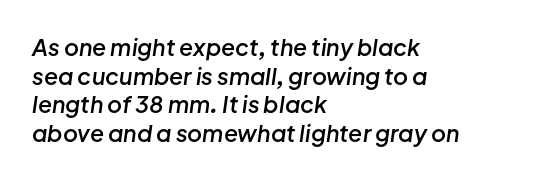
The image shows 23 px text type, italic (leaning right); set left-aligned, normal line spacing (1.25x), normal letter spacing, not underlined.
